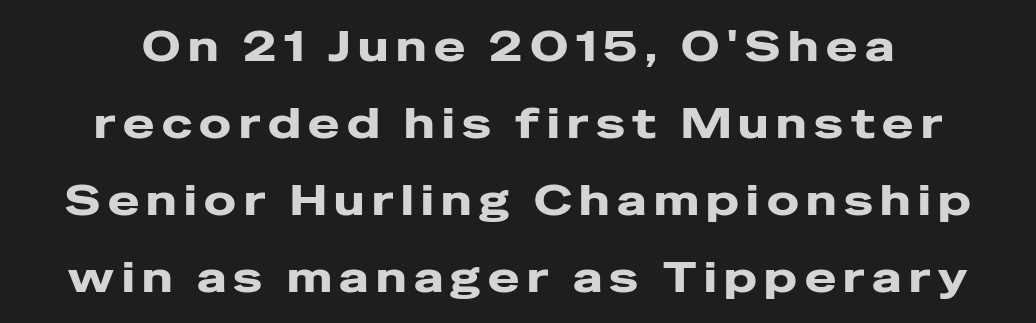
The image shows 42 px heavy, wide sans-serif type, upright; set centered, line spacing 1.83x, not underlined; low stroke contrast and a medium x-height.
